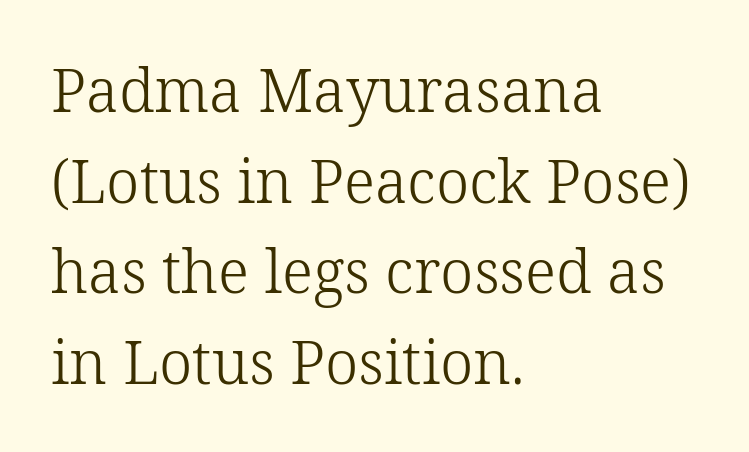
{"serif": "yes", "italic": "no", "bold": "no", "weight": "light", "width": "normal", "stroke_contrast": "low", "x_height": "medium", "monospaced": "no", "underline": "no", "align": "left", "line_spacing": "normal", "line_spacing_ratio": 1.51, "letter_spacing": "normal", "letter_spacing_em": 0.0, "glyph_px": 60}
